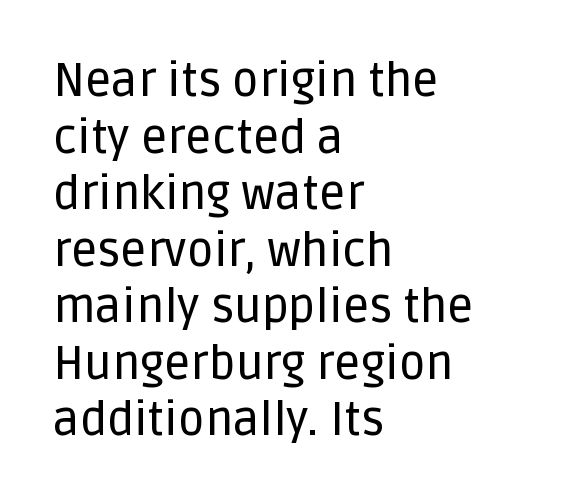
The letters advance in unequal steps, a hallmark of proportional type. Glance below the letters and you will spot only blank space. This rendering leaves character spacing at its baseline value. Stroke terminals: plain, sans-serif.
